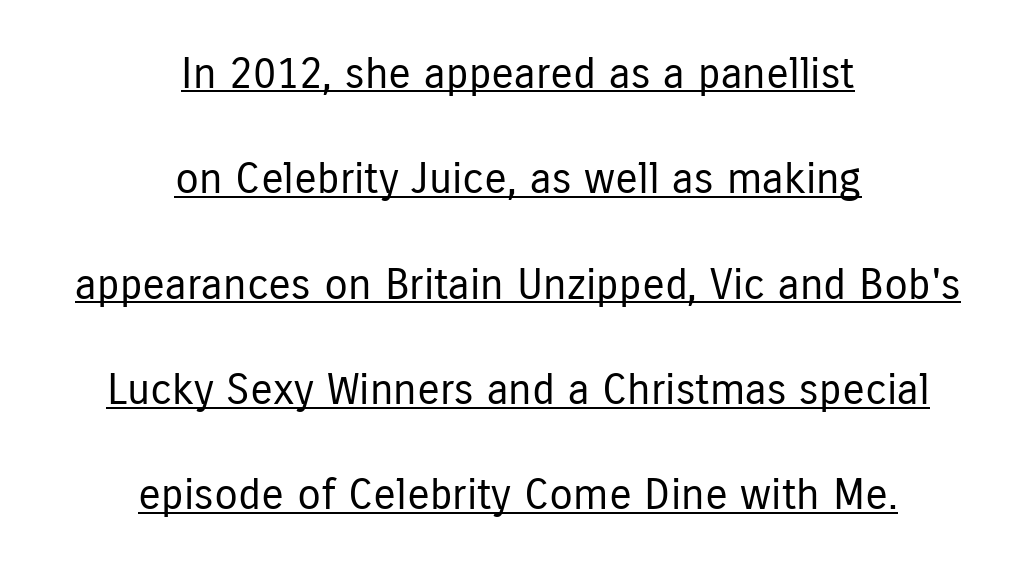
{"serif": "no", "italic": "no", "bold": "no", "weight": "regular", "width": "condensed", "stroke_contrast": "low", "x_height": "medium", "monospaced": "no", "underline": "yes", "align": "center", "line_spacing": "loose", "line_spacing_ratio": 2.45, "letter_spacing": "normal", "letter_spacing_em": 0.0, "glyph_px": 43}
